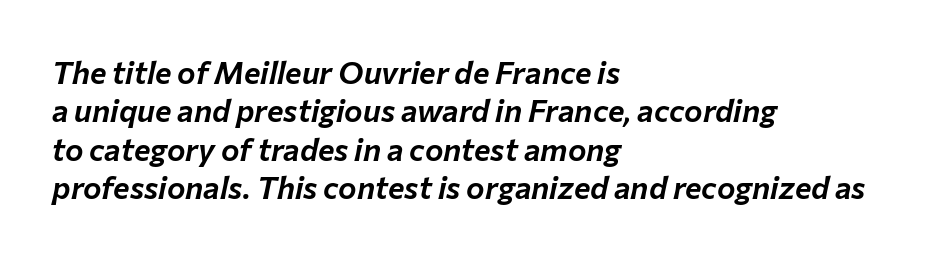
{"italic": "yes", "lean": "right", "slant_degrees": 12, "width": "normal", "stroke_contrast": "low", "x_height": "medium", "monospaced": "no", "underline": "no", "align": "left", "line_spacing_ratio": 1.24, "letter_spacing": "normal", "letter_spacing_em": 0.0, "glyph_px": 31}
